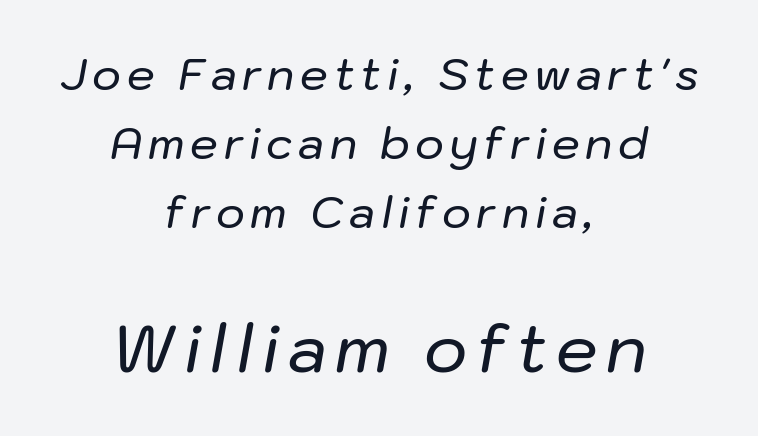
Q: Is the text italic (slanted)? A: Yes, it leans right by about 10 degrees.
Q: Is the text underlined? A: No.
Q: How is the paragraph aligned? A: Centered.
Q: Is the spacing between lines tight, normal or loose? A: Normal.
Q: Which block of text is set in a larger size, the first (top) or the second (bottom)? A: The second (bottom) one.
Q: Width (condensed, normal, or wide)? A: Normal.
Q: Stroke contrast? A: Low.
Q: x-height? A: Medium.
Q: Monospaced? A: No.
